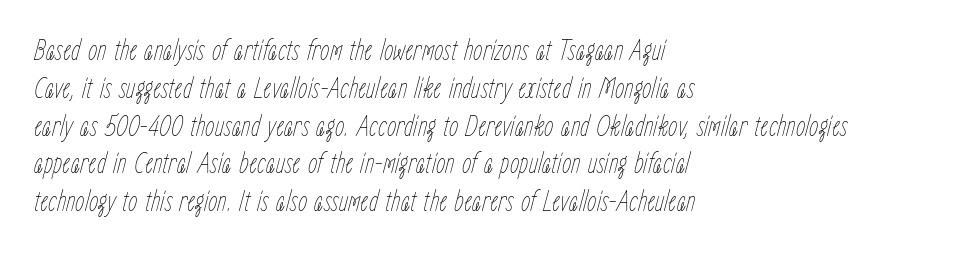
{"italic": "yes", "lean": "right", "slant_degrees": 15, "bold": "no", "weight": "thin", "width": "condensed", "stroke_contrast": "low", "x_height": "medium", "monospaced": "no", "underline": "no", "align": "left", "line_spacing": "normal", "line_spacing_ratio": 1.26, "letter_spacing": "normal", "letter_spacing_em": 0.0, "glyph_px": 30}
